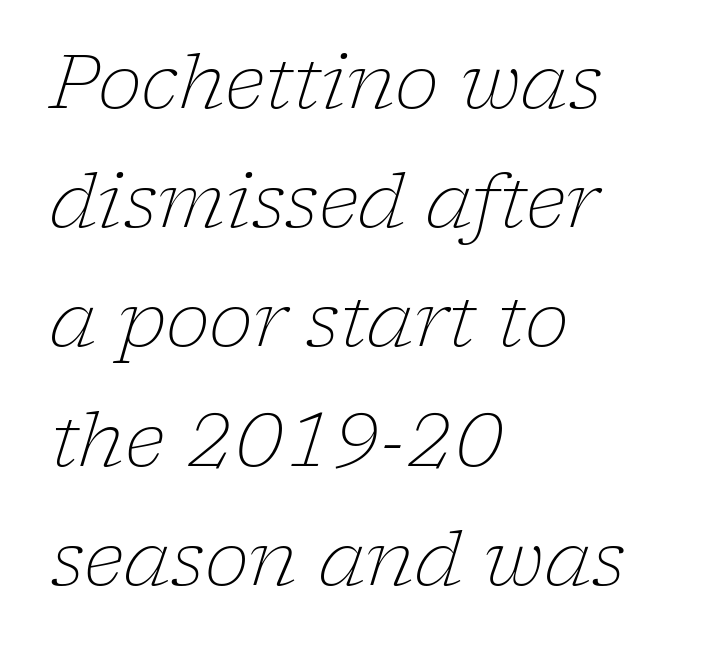
The image shows 75 px light serif type, italic (leaning right); set left-aligned, normal line spacing (1.59x), normal letter spacing, not underlined; low stroke contrast and a medium x-height.
